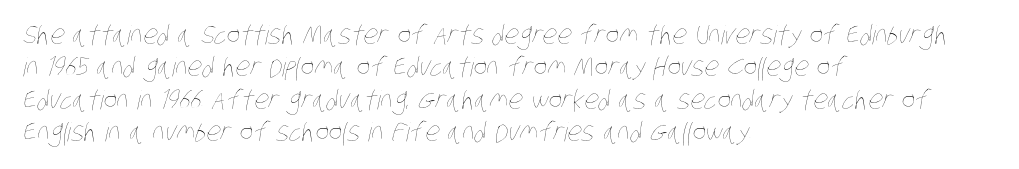
Each new line begins a customary step beneath the previous one. Counters stay open thanks to moderate or lighter strokes. The zone under the glyphs is completely vacant. Leftover space on each line is placed entirely after the last word. Between one letter and the next there's only the usual sliver of space.
